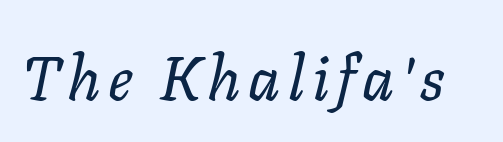
Q: Is the text bold? A: No.
Q: Is the text italic (slanted)? A: Yes, it leans right by about 11 degrees.
Q: Is the text underlined? A: No.
Q: Width (condensed, normal, or wide)? A: Normal.
Q: Stroke contrast? A: Low.
Q: x-height? A: Medium.
Q: Monospaced? A: No.
